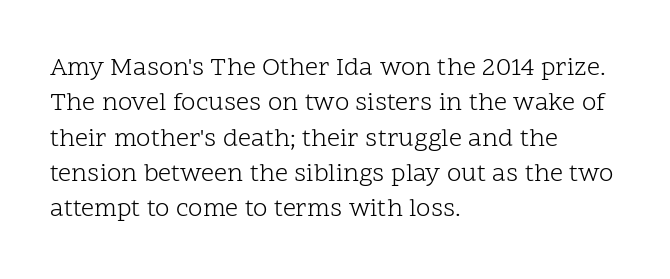
Q: Is the text bold? A: No.
Q: Is the text italic (slanted)? A: No, it is upright.
Q: Is the text underlined? A: No.
Q: How is the paragraph aligned? A: Left-aligned.
Q: Is the spacing between letters normal or unusually wide? A: Normal.
Q: Is the spacing between lines tight, normal or loose? A: Normal.
